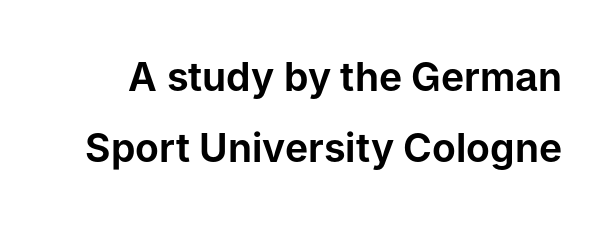
Q: Is the text italic (slanted)? A: No, it is upright.
Q: Is the typeface a serif or a sans-serif typeface? A: Sans-serif.
Q: Is the text underlined? A: No.
Q: Is the spacing between letters normal or unusually wide? A: Normal.
Q: Width (condensed, normal, or wide)? A: Normal.
Q: Stroke contrast? A: Low.
Q: x-height? A: Medium.
Q: Monospaced? A: No.
